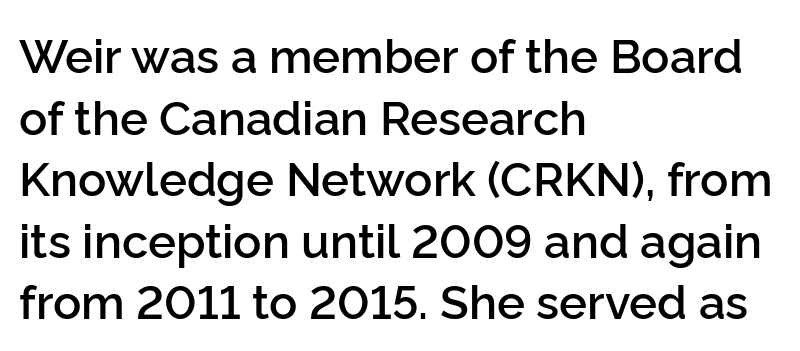
Here the designer chose a conventional face with non-uniform glyph widths. If you drew a ruler down the left edge, every line would touch it. Does the lettering tilt? It doesn't — this is upright. Honestly, the letter spacing is just normal — you wouldn't notice it.
